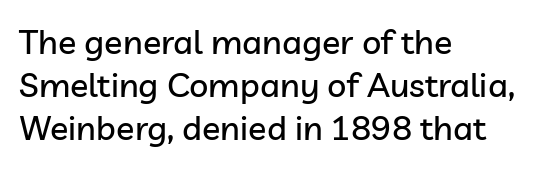
The image shows 34 px sans-serif type, upright; set left-aligned, normal line spacing (1.27x), normal letter spacing, not underlined; low stroke contrast and a medium x-height.
